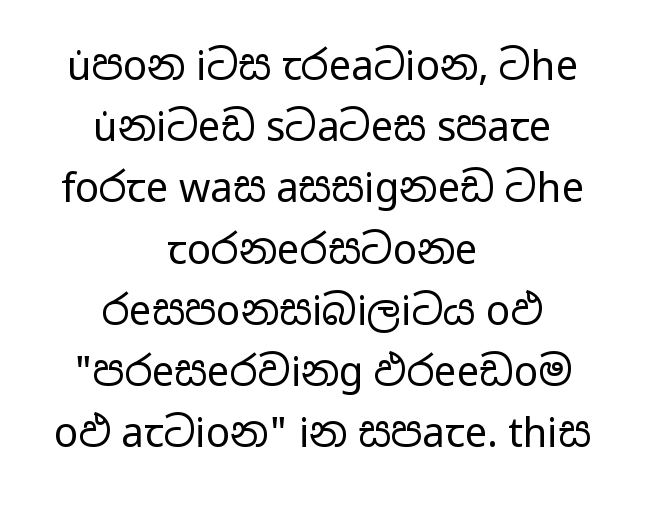
The image shows 40 px regular-weight, wide sans-serif type, upright; set centered, normal line spacing (1.53x), normal letter spacing, not underlined; low stroke contrast and a medium x-height.
